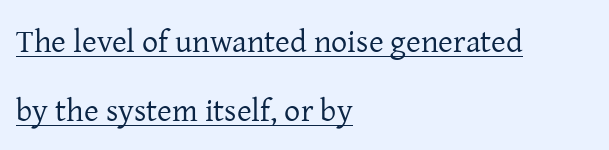
{"serif": "yes", "italic": "no", "bold": "no", "weight": "regular", "width": "normal", "stroke_contrast": "low", "x_height": "medium", "monospaced": "no", "underline": "yes", "align": "left", "line_spacing": "loose", "line_spacing_ratio": 2.17, "letter_spacing": "normal", "letter_spacing_em": 0.0, "glyph_px": 32}
